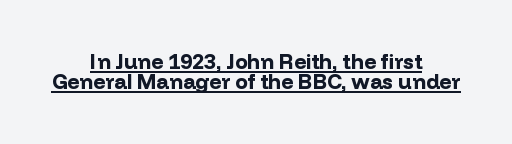
Upright lettering throughout. The rendered words wear a rule along their underside. Does extra space separate the letters? No, they use regular spacing. Vertically, the passage feels compressed, each row crowding the next.
